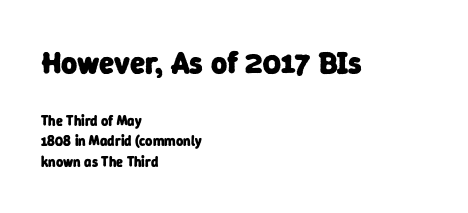
The image shows 31 px heavy sans-serif type; set left-aligned, normal line spacing (1.46x), normal letter spacing, not underlined; the first (top) block is 2.21x larger; low stroke contrast and a medium x-height.
